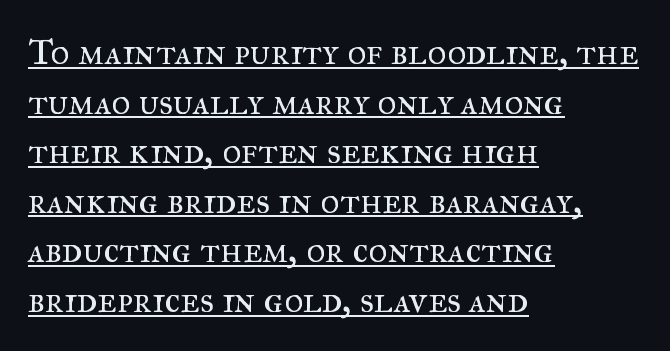
Q: Is the text bold? A: No.
Q: Is the text italic (slanted)? A: No, it is upright.
Q: Is the typeface a serif or a sans-serif typeface? A: Serif.
Q: Is the text underlined? A: Yes.
Q: How is the paragraph aligned? A: Left-aligned.
Q: Is the spacing between letters normal or unusually wide? A: Normal.
Q: Is the spacing between lines tight, normal or loose? A: Normal.
Q: Width (condensed, normal, or wide)? A: Normal.
Q: Stroke contrast? A: Medium.
Q: x-height? A: Small.
Q: Monospaced? A: No.
